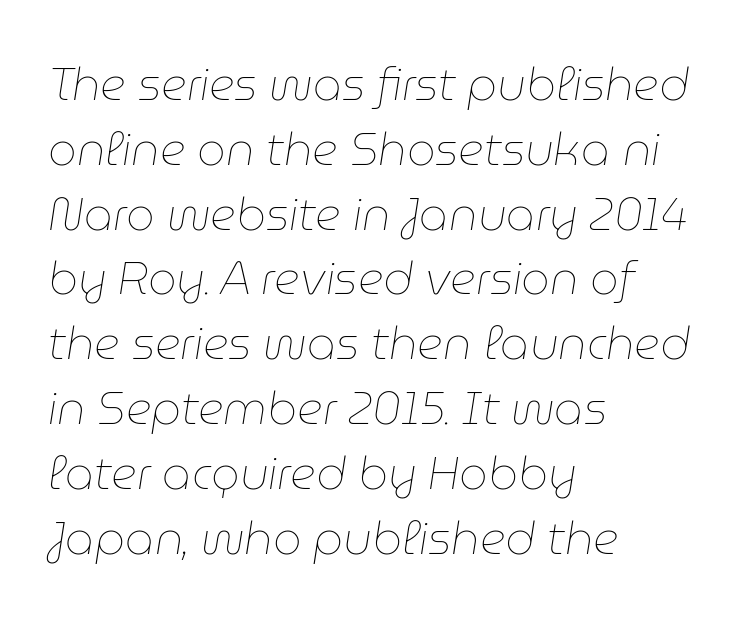
Q: Is the text bold? A: No.
Q: Is the text italic (slanted)? A: Yes, it leans right by about 9 degrees.
Q: Is the text underlined? A: No.
Q: How is the paragraph aligned? A: Left-aligned.
Q: Is the spacing between letters normal or unusually wide? A: Normal.
Q: Is the spacing between lines tight, normal or loose? A: Normal.
Q: Width (condensed, normal, or wide)? A: Normal.
Q: Stroke contrast? A: Low.
Q: x-height? A: Medium.
Q: Monospaced? A: No.
